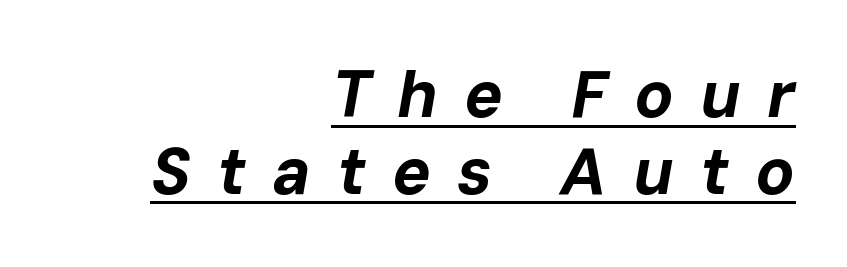
Q: Is the text bold? A: Yes.
Q: Is the text italic (slanted)? A: Yes, it leans right by about 10 degrees.
Q: Is the text underlined? A: Yes.
Q: How is the paragraph aligned? A: Right-aligned.
Q: Is the spacing between letters normal or unusually wide? A: Unusually wide.
Q: Width (condensed, normal, or wide)? A: Normal.
Q: Stroke contrast? A: Low.
Q: x-height? A: Medium.
Q: Monospaced? A: No.
